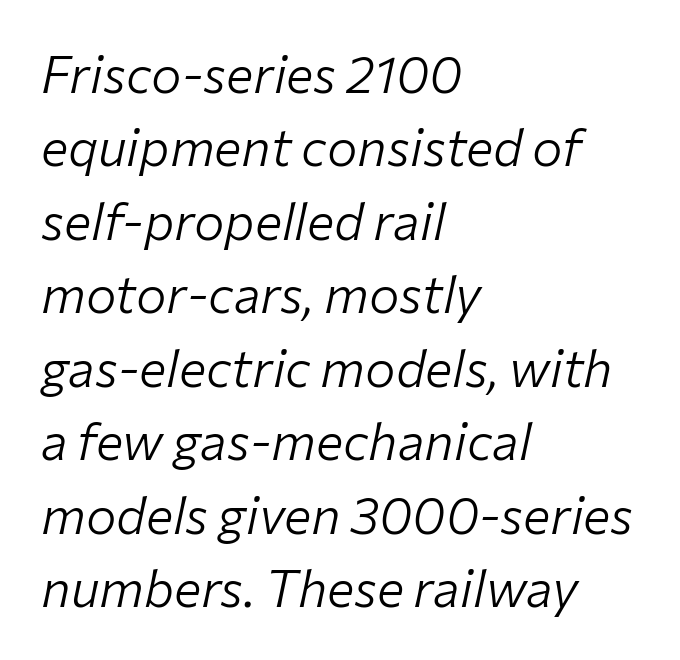
The image shows 51 px light type, italic (leaning right); set left-aligned, normal line spacing (1.44x), normal letter spacing, not underlined; low stroke contrast and a medium x-height.
